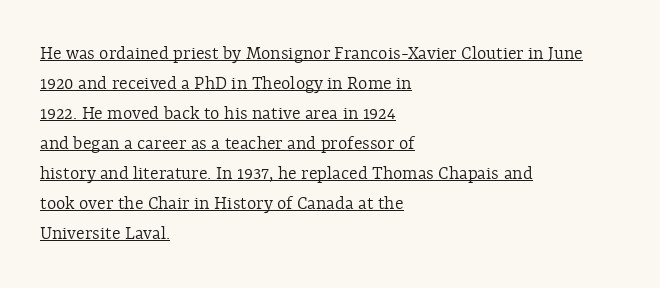
{"italic": "no", "bold": "no", "underline": "yes", "align": "left", "line_spacing": "normal", "line_spacing_ratio": 1.5, "letter_spacing": "normal", "letter_spacing_em": 0.0, "glyph_px": 20}
